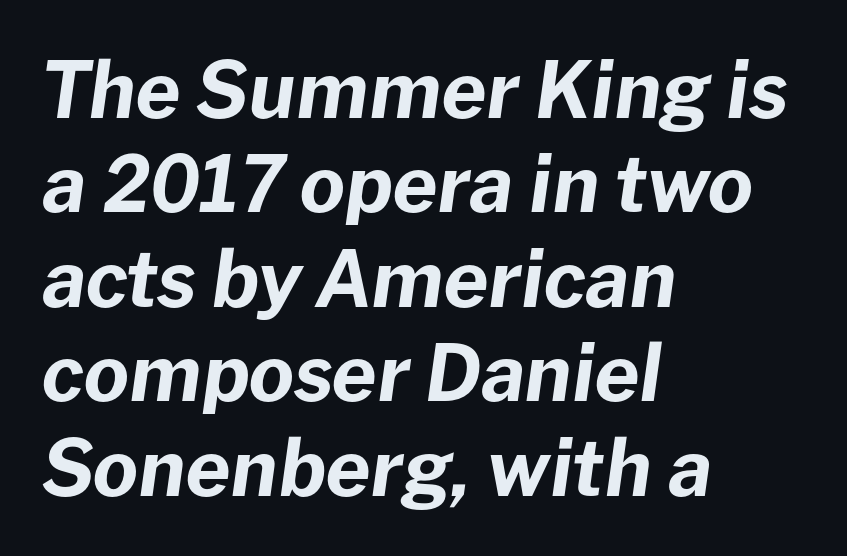
The image shows 78 px bold type, italic (leaning right); set left-aligned, line spacing 1.21x, normal letter spacing, not underlined; low stroke contrast and a medium x-height.
